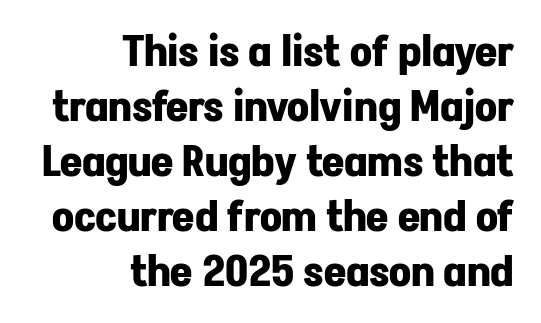
The image shows 43 px bold sans-serif type, upright; set right-aligned, normal line spacing (1.28x), normal letter spacing, not underlined; low stroke contrast and a medium x-height.
